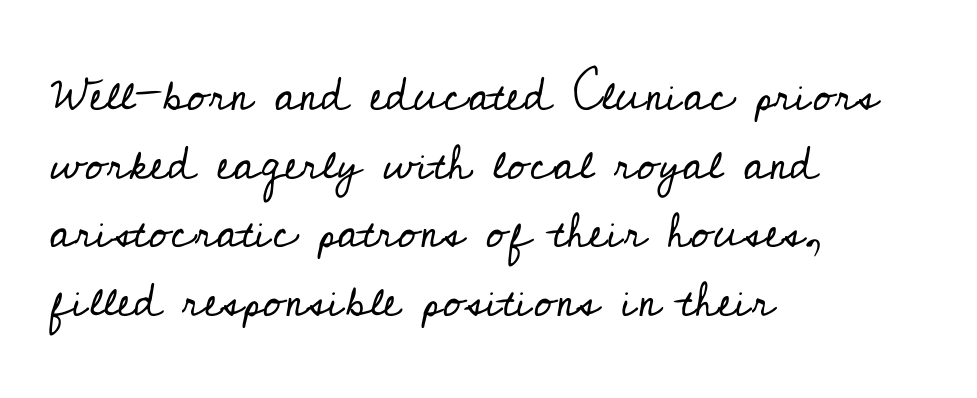
Inter-character spacing is left at the font's built-in metrics. The font is comparable to plain body text, perhaps lighter. The specimen omits any rule beneath the text block's lines. Varying glyph widths throughout — classic text-font behaviour. A student would call this left alignment; a typographer would say flush left, rag right.
